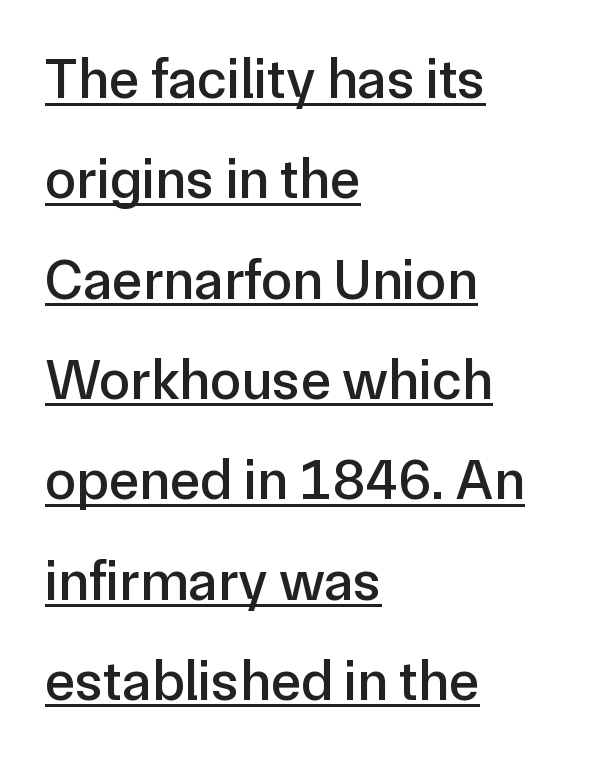
Looks like regular typesetting: each glyph gets only the width it needs. A typesetter would label this face a sans. Looks like someone drew a line under every word here. Short note: letters normally spaced. Vertical strokes here are truly vertical.
